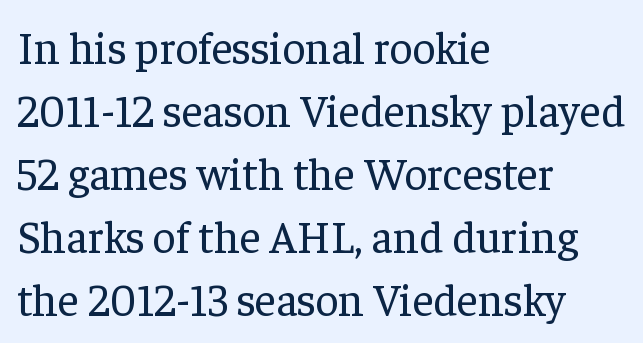
Q: Is the text bold? A: No.
Q: Is the text italic (slanted)? A: No, it is upright.
Q: Is the typeface a serif or a sans-serif typeface? A: Serif.
Q: Is the text underlined? A: No.
Q: How is the paragraph aligned? A: Left-aligned.
Q: Is the spacing between letters normal or unusually wide? A: Normal.
Q: Is the spacing between lines tight, normal or loose? A: Normal.
Q: Width (condensed, normal, or wide)? A: Normal.
Q: Stroke contrast? A: Low.
Q: x-height? A: Medium.
Q: Monospaced? A: No.
